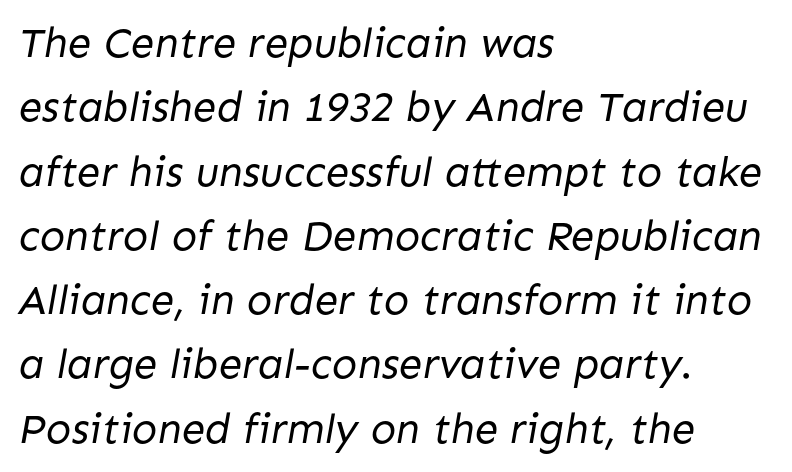
The image shows 42 px regular-weight sans-serif type; set left-aligned, normal line spacing (1.53x), normal letter spacing, not underlined; low stroke contrast and a medium x-height.
